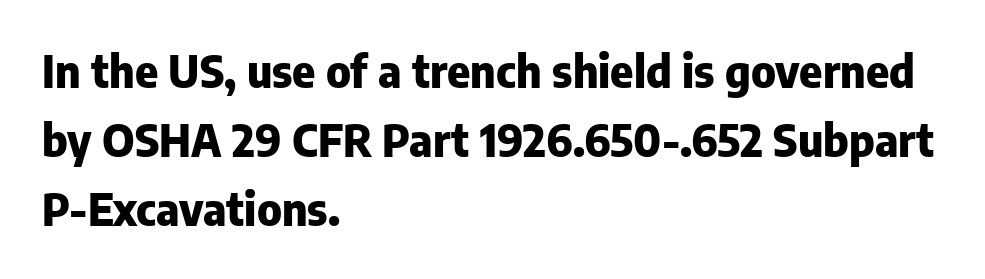
{"serif": "no", "italic": "no", "bold": "yes", "weight": "heavy", "width": "normal", "stroke_contrast": "low", "x_height": "medium", "monospaced": "no", "underline": "no", "align": "left", "line_spacing": "normal", "line_spacing_ratio": 1.57, "letter_spacing": "normal", "letter_spacing_em": 0.0, "glyph_px": 44}
